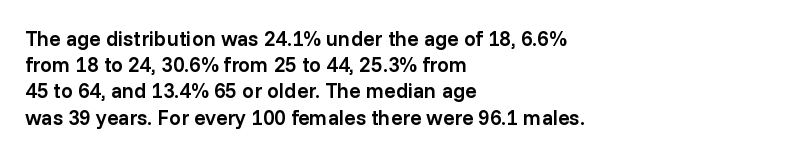
Q: Is the text bold? A: Semi-bold.
Q: Is the text italic (slanted)? A: No, it is upright.
Q: Is the text underlined? A: No.
Q: How is the paragraph aligned? A: Left-aligned.
Q: Is the spacing between letters normal or unusually wide? A: Normal.
Q: Is the spacing between lines tight, normal or loose? A: Normal.
